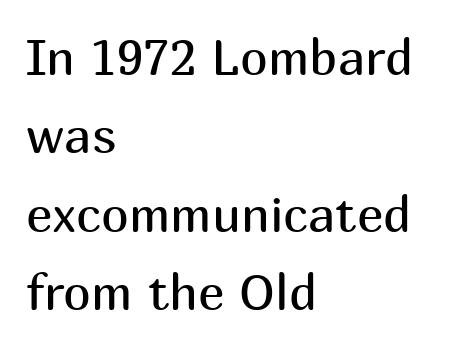
Tracking here is standard; glyphs follow each other at the usual distance. Classification — sans serif. Whoever set this chose a conventional vertical rhythm. No chunkiness to these letters — they're not bold. Do the characters align in a grid? No, the font is proportional.
